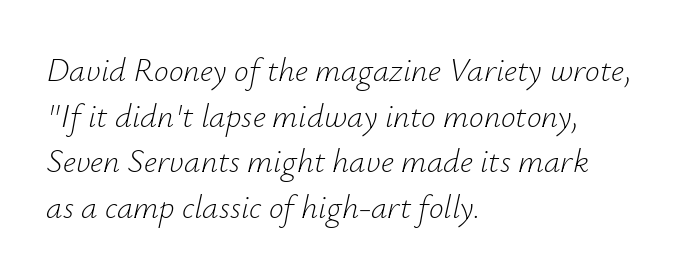
The image shows 33 px light type, italic (leaning right); set left-aligned, normal line spacing (1.38x), normal letter spacing, not underlined; low stroke contrast and a small x-height.
